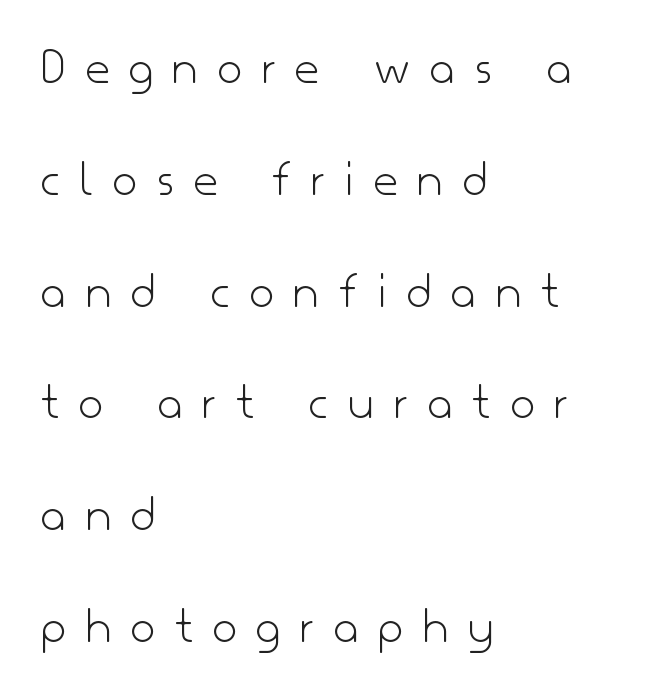
Q: Is the text bold? A: No.
Q: Is the text italic (slanted)? A: No, it is upright.
Q: Is the typeface a serif or a sans-serif typeface? A: Sans-serif.
Q: Is the text underlined? A: No.
Q: How is the paragraph aligned? A: Left-aligned.
Q: Is the spacing between letters normal or unusually wide? A: Unusually wide.
Q: Is the spacing between lines tight, normal or loose? A: Loose.
Q: Width (condensed, normal, or wide)? A: Normal.
Q: Stroke contrast? A: Low.
Q: x-height? A: Small.
Q: Monospaced? A: No.
